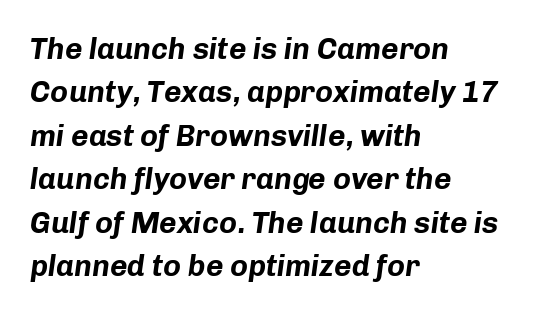
Observe the lean: these are italic letterforms. In CSS terms this would be text-align: left. Descenders are the only things crossing below the line. What stands out about the letter spacing? Nothing — it is the standard amount. The lines sit at an ordinary, default distance from one another. Varying glyph widths throughout — classic text-font behaviour.
